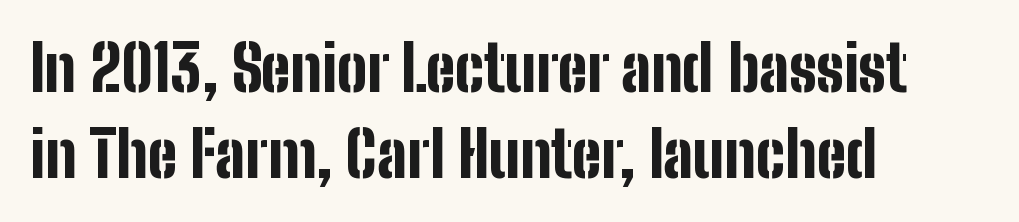
The image shows 63 px bold, condensed sans-serif type, upright; set left-aligned, normal line spacing (1.36x), normal letter spacing, not underlined; low stroke contrast and a medium x-height.
